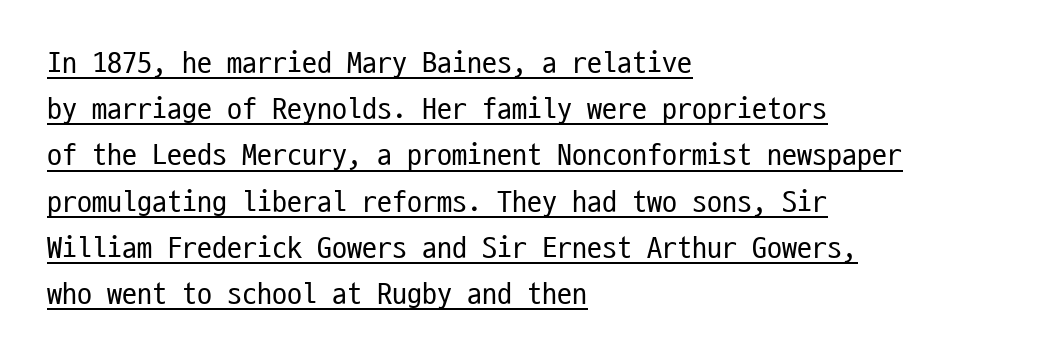
Q: Is the text bold? A: No.
Q: Is the text italic (slanted)? A: No, it is upright.
Q: Is the typeface a serif or a sans-serif typeface? A: Sans-serif.
Q: Is the text underlined? A: Yes.
Q: How is the paragraph aligned? A: Left-aligned.
Q: Is the spacing between letters normal or unusually wide? A: Normal.
Q: Is the spacing between lines tight, normal or loose? A: Normal.
Q: Width (condensed, normal, or wide)? A: Condensed.
Q: Stroke contrast? A: Low.
Q: x-height? A: Medium.
Q: Monospaced? A: Yes.
